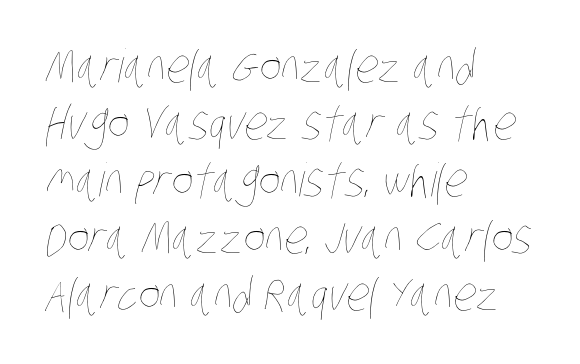
Q: Is the text bold? A: No.
Q: Is the text underlined? A: No.
Q: How is the paragraph aligned? A: Left-aligned.
Q: Is the spacing between letters normal or unusually wide? A: Normal.
Q: Width (condensed, normal, or wide)? A: Condensed.
Q: Stroke contrast? A: Low.
Q: x-height? A: Large.
Q: Monospaced? A: No.
